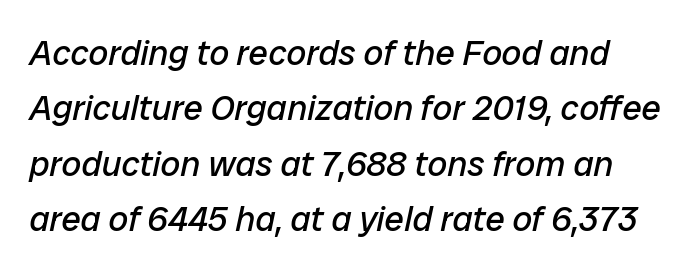
Q: Is the text bold? A: No.
Q: Is the text italic (slanted)? A: Yes, it leans right by about 12 degrees.
Q: Is the text underlined? A: No.
Q: Is the spacing between letters normal or unusually wide? A: Normal.
Q: Is the spacing between lines tight, normal or loose? A: Normal.
Q: Width (condensed, normal, or wide)? A: Normal.
Q: Stroke contrast? A: Low.
Q: x-height? A: Medium.
Q: Monospaced? A: No.
